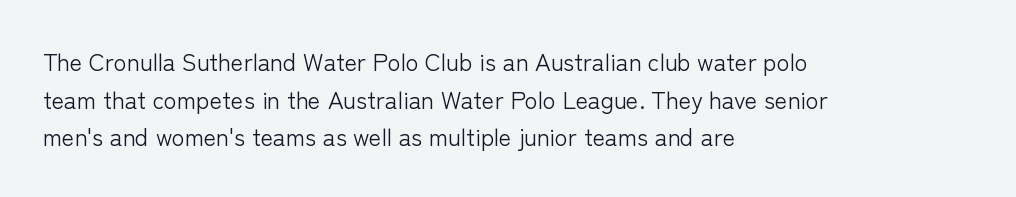
The image shows 24 px text type, upright; set left-aligned, normal line spacing (1.57x), normal letter spacing, not underlined.
